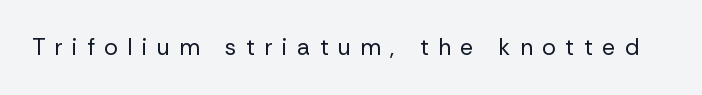
The image shows 23 px text type, upright; set unusually wide letter spacing (+0.41 em), not underlined.
